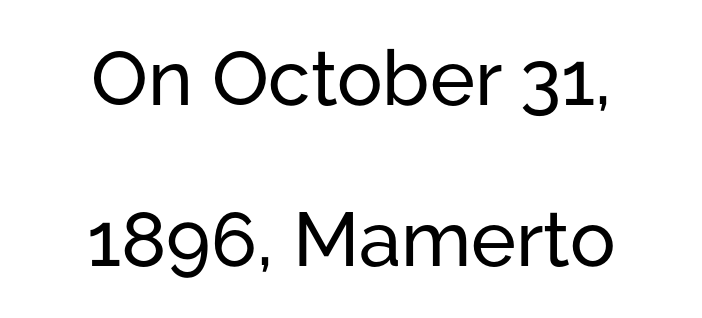
{"serif": "no", "italic": "no", "width": "normal", "stroke_contrast": "low", "x_height": "medium", "monospaced": "no", "underline": "no", "align": "center", "line_spacing": "loose", "line_spacing_ratio": 2.12, "letter_spacing": "normal", "letter_spacing_em": 0.0, "glyph_px": 76}
